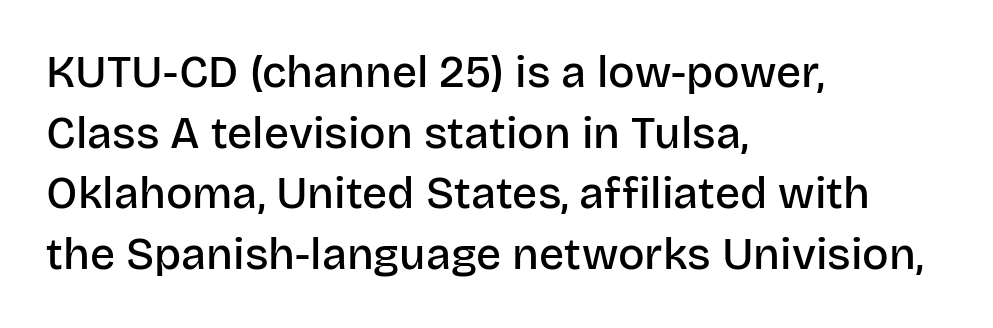
{"serif": "no", "italic": "no", "bold": "semi", "weight": "semibold", "width": "normal", "stroke_contrast": "low", "x_height": "large", "monospaced": "no", "underline": "no", "align": "left", "line_spacing": "normal", "line_spacing_ratio": 1.38, "letter_spacing": "normal", "letter_spacing_em": 0.0, "glyph_px": 44}
